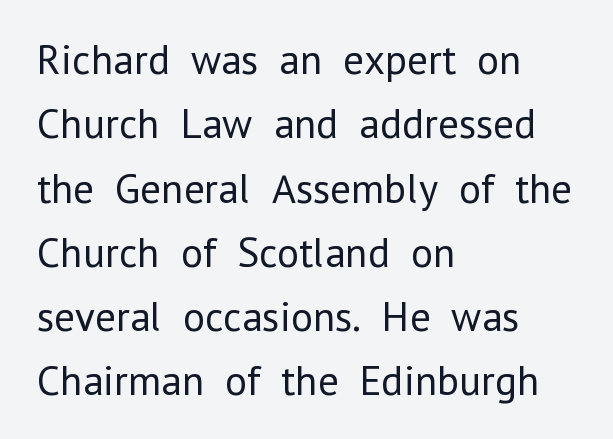
The image shows 42 px regular-weight sans-serif type, upright; set left-aligned, normal line spacing (1.53x), normal letter spacing, not underlined; low stroke contrast and a medium x-height.
